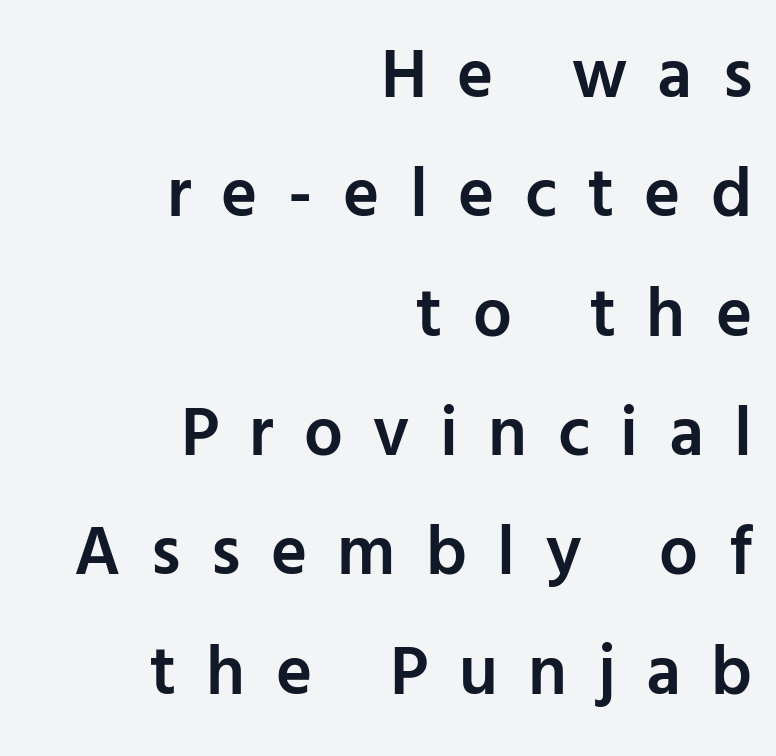
Q: Is the text bold? A: Semi-bold.
Q: Is the text italic (slanted)? A: No, it is upright.
Q: Is the typeface a serif or a sans-serif typeface? A: Sans-serif.
Q: Is the text underlined? A: No.
Q: How is the paragraph aligned? A: Right-aligned.
Q: Is the spacing between letters normal or unusually wide? A: Unusually wide.
Q: Width (condensed, normal, or wide)? A: Normal.
Q: Stroke contrast? A: Low.
Q: x-height? A: Medium.
Q: Monospaced? A: No.
